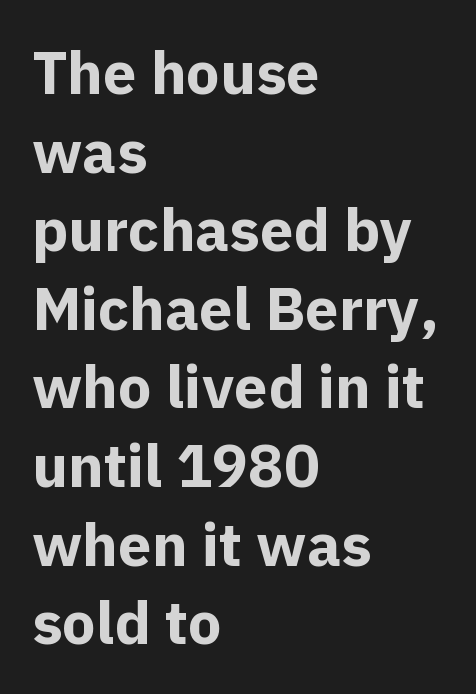
Which margin do the lines hug? The left one — the right edge is uneven. You can tell it's not italic because the verticals are truly vertical. Look at the bottom of the vertical strokes: they stop flat, with no serifs. Honestly, the row spacing looks completely unremarkable. Varying glyph widths throughout — classic text-font behaviour.
